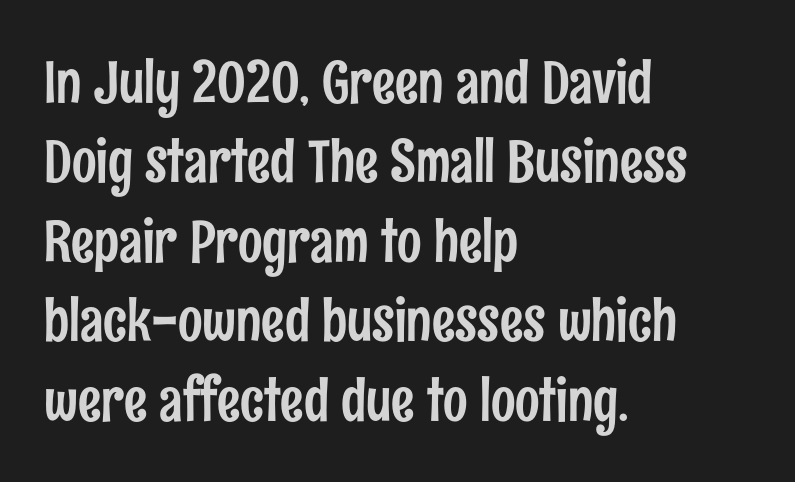
The image shows 58 px condensed sans-serif type, upright; set left-aligned, normal line spacing (1.37x), normal letter spacing, not underlined; low stroke contrast and a medium x-height.
